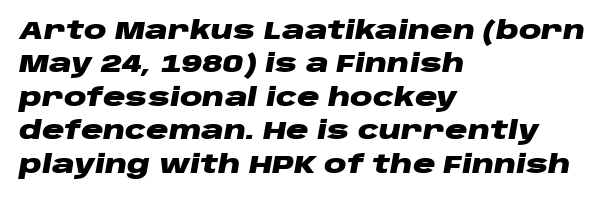
In terms of posture, this sample is oblique. The text block is weighted toward the left margin, trailing off unevenly rightward. The glyphs are unaccompanied by any horizontal stroke below them. Characters follow at the spacing the type designer built in. Regarding leading, the lines here are spaced in the standard way. In terms of weight, the rendering is a true, heavy bold.
